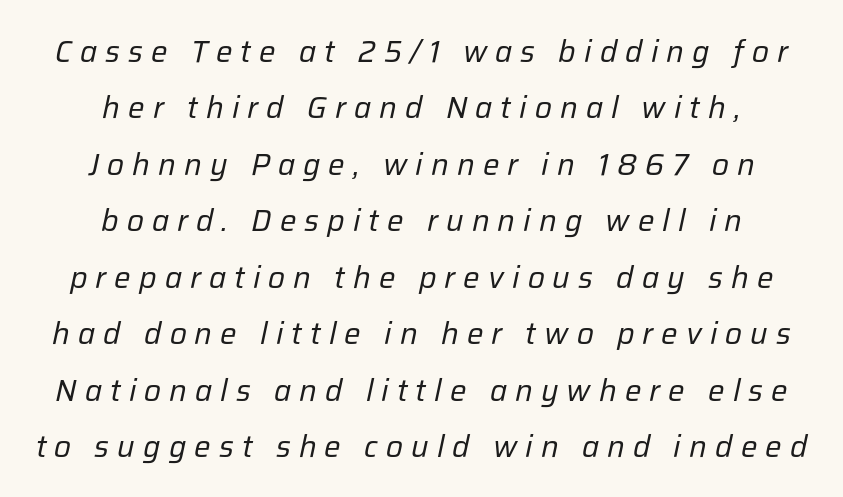
{"italic": "yes", "lean": "right", "slant_degrees": 12, "bold": "no", "weight": "regular", "width": "normal", "stroke_contrast": "low", "x_height": "medium", "monospaced": "no", "underline": "no", "align": "center", "line_spacing_ratio": 1.82, "letter_spacing": "wide", "letter_spacing_em": 0.26, "glyph_px": 31}
